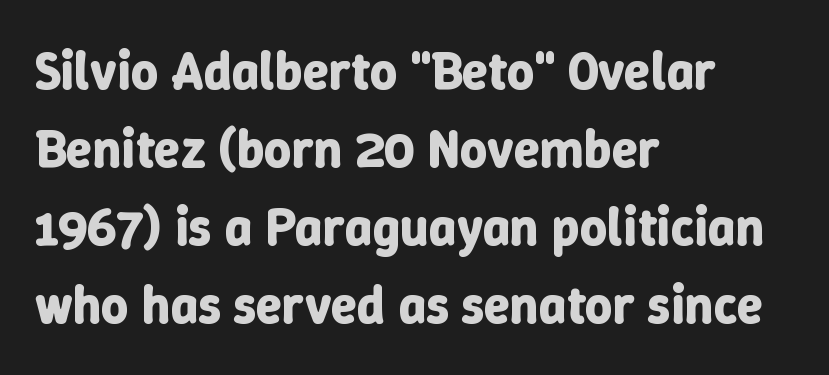
Q: Is the text bold? A: Yes.
Q: Is the text italic (slanted)? A: No, it is upright.
Q: Is the text underlined? A: No.
Q: How is the paragraph aligned? A: Left-aligned.
Q: Is the spacing between letters normal or unusually wide? A: Normal.
Q: Is the spacing between lines tight, normal or loose? A: Normal.
Q: Width (condensed, normal, or wide)? A: Normal.
Q: Stroke contrast? A: Low.
Q: x-height? A: Medium.
Q: Monospaced? A: No.
